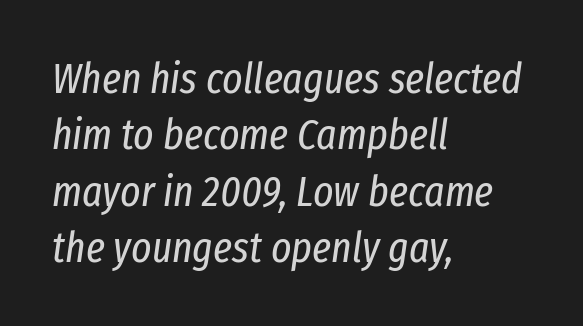
{"italic": "yes", "lean": "right", "slant_degrees": 8, "bold": "no", "weight": "regular", "width": "condensed", "stroke_contrast": "low", "x_height": "medium", "monospaced": "no", "underline": "no", "align": "left", "line_spacing": "normal", "line_spacing_ratio": 1.31, "letter_spacing": "normal", "letter_spacing_em": 0.0, "glyph_px": 43}
